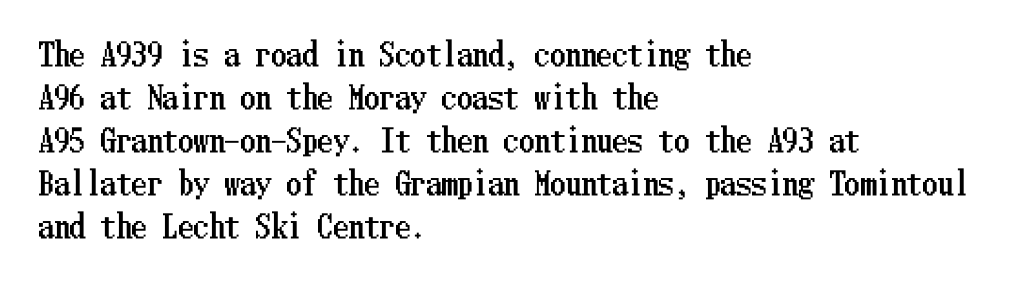
Q: Is the text italic (slanted)? A: No, it is upright.
Q: Is the text underlined? A: No.
Q: How is the paragraph aligned? A: Left-aligned.
Q: Is the spacing between letters normal or unusually wide? A: Normal.
Q: Is the spacing between lines tight, normal or loose? A: Normal.
Q: Width (condensed, normal, or wide)? A: Condensed.
Q: Stroke contrast? A: Low.
Q: x-height? A: Medium.
